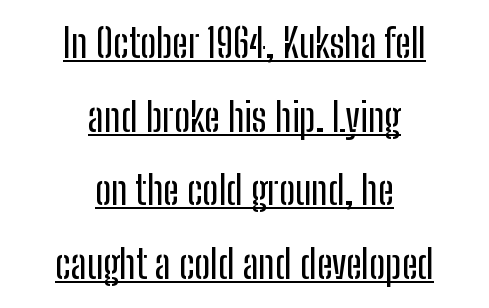
Q: Is the text italic (slanted)? A: No, it is upright.
Q: Is the typeface a serif or a sans-serif typeface? A: Sans-serif.
Q: Is the text underlined? A: Yes.
Q: How is the paragraph aligned? A: Centered.
Q: Is the spacing between letters normal or unusually wide? A: Normal.
Q: Width (condensed, normal, or wide)? A: Condensed.
Q: Stroke contrast? A: Low.
Q: x-height? A: Medium.
Q: Monospaced? A: No.
